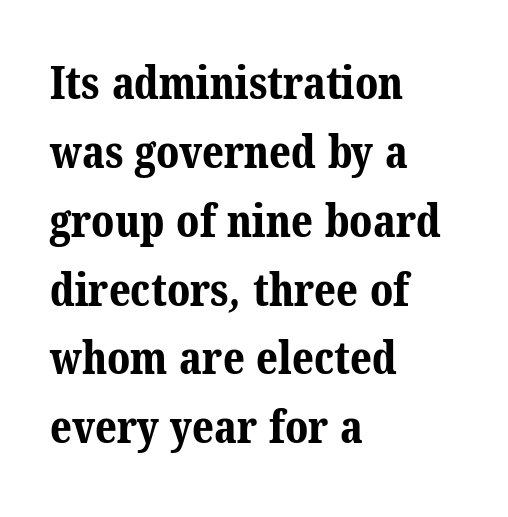
The image shows 45 px bold serif type; set left-aligned, normal line spacing (1.53x), normal letter spacing, not underlined; medium stroke contrast and a medium x-height.
